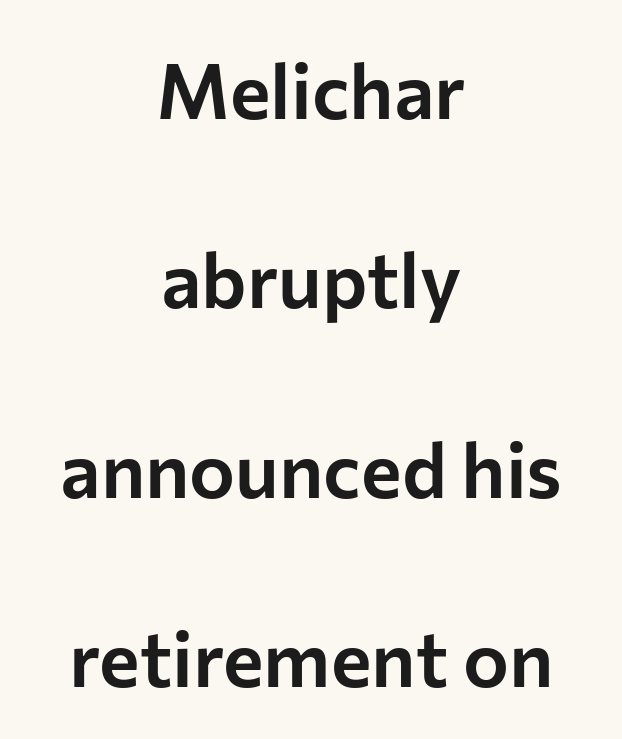
These lines are rendered in a variable-pitch font. Reading down the column, the eye jumps a long way to each next line. The rendering positions every line midway between the sides. Decoration check: the copy has no underline. Stroke terminals: plain, sans-serif.
